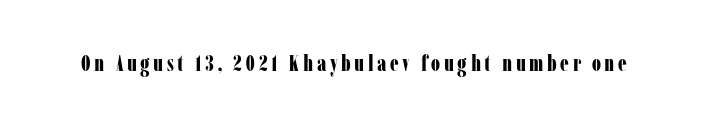
The image shows 22 px bold type, upright; set not underlined.
